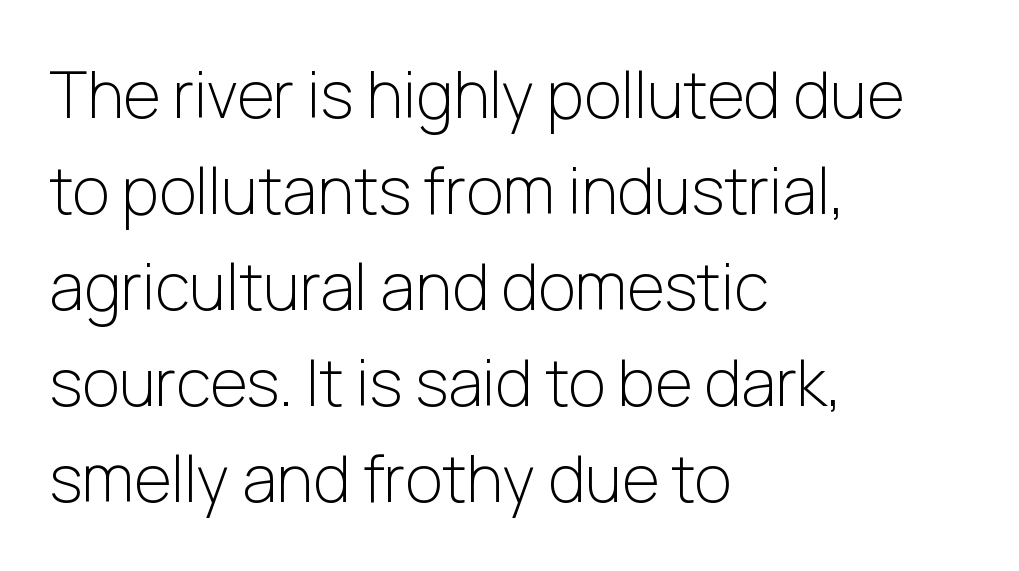
The image shows 64 px light sans-serif type, upright; set left-aligned, normal line spacing (1.5x), normal letter spacing, not underlined; low stroke contrast and a medium x-height.
